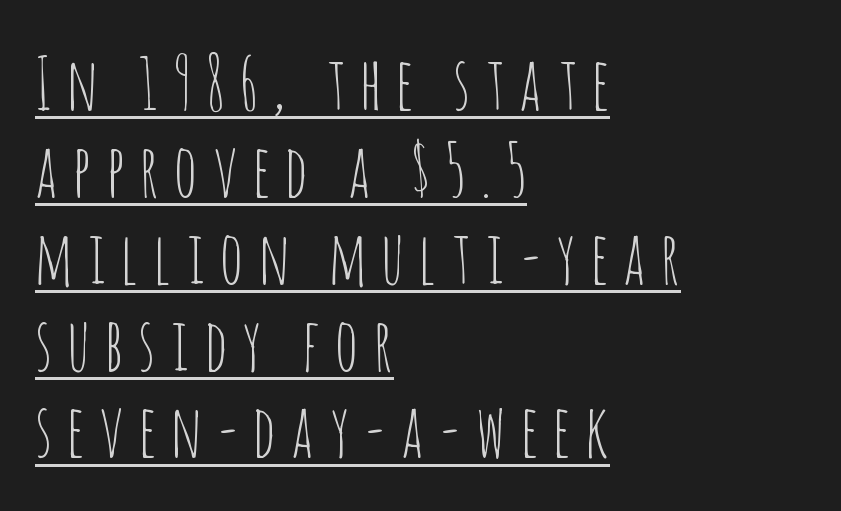
{"serif": "no", "italic": "no", "bold": "no", "weight": "thin", "width": "condensed", "stroke_contrast": "low", "x_height": "large", "monospaced": "no", "underline": "yes", "align": "left", "line_spacing_ratio": 1.19, "letter_spacing": "wide", "letter_spacing_em": 0.2, "glyph_px": 73}
